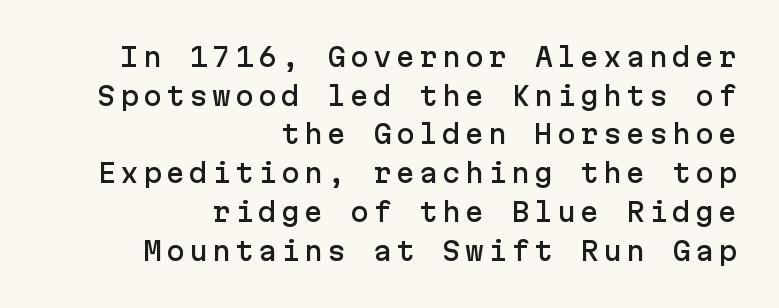
If you drew a line through each stem, it would be perfectly vertical. The typesetter chose a ragged-left arrangement here. One glance says typical: line gaps are just what's usual. The baseline area is clear.
